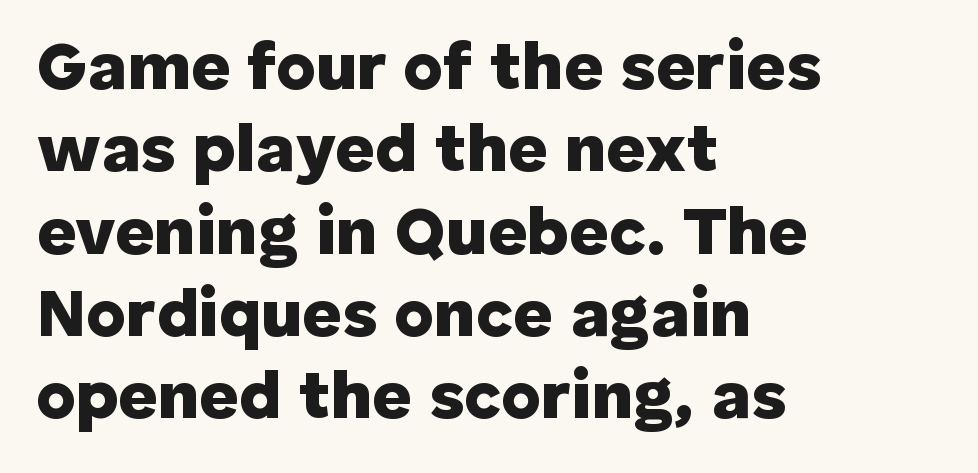
{"serif": "no", "italic": "no", "bold": "yes", "weight": "heavy", "width": "normal", "stroke_contrast": "low", "x_height": "medium", "monospaced": "no", "underline": "no", "align": "left", "line_spacing_ratio": 1.21, "letter_spacing": "normal", "letter_spacing_em": 0.0, "glyph_px": 68}
